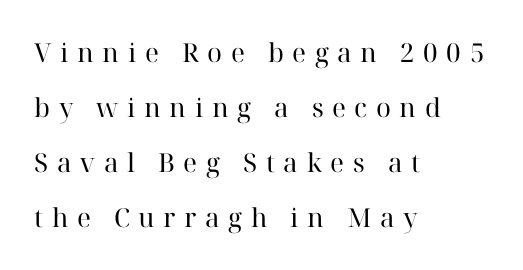
This sample trades compactness for vertical openness between lines. Posture: vertical. On a weight scale, this lands at 450 or below. The compositor pushed each line to the left boundary. Check under the words: just untouched page. Caption: expanded tracking, letters set apart.
